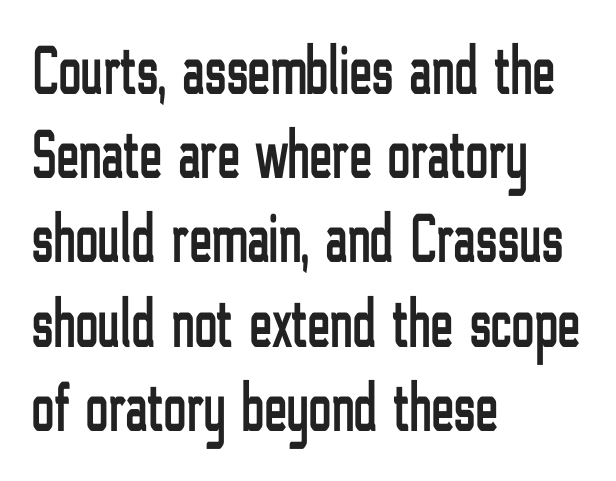
Serifs: no, the terminals of the letterforms are clean. The words here are not underlined. The letterforms sit shoulder to shoulder at normal distance. Italic? Not at all — the glyphs are vertical. Looks like regular typesetting: each glyph gets only the width it needs.
